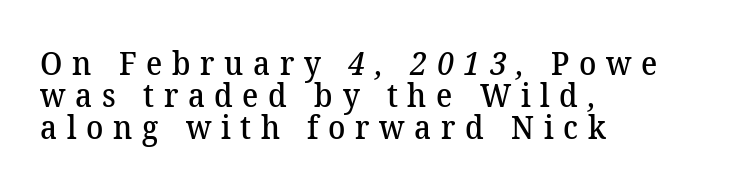
Q: Is the text bold? A: Semi-bold.
Q: Is the typeface a serif or a sans-serif typeface? A: Serif.
Q: Is the text underlined? A: No.
Q: How is the paragraph aligned? A: Left-aligned.
Q: Is the spacing between letters normal or unusually wide? A: Unusually wide.
Q: Is the spacing between lines tight, normal or loose? A: Tight.
Q: Width (condensed, normal, or wide)? A: Normal.
Q: Stroke contrast? A: Medium.
Q: x-height? A: Medium.
Q: Monospaced? A: No.
